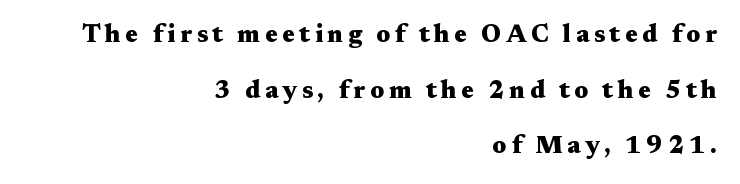
{"italic": "no", "bold": "yes", "underline": "no", "align": "right", "line_spacing": "loose", "line_spacing_ratio": 2.23, "glyph_px": 25}
